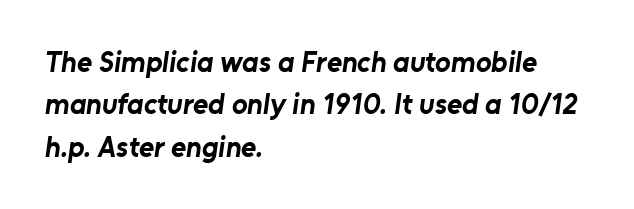
Q: Is the text bold? A: Yes.
Q: Is the typeface a serif or a sans-serif typeface? A: Sans-serif.
Q: Is the text underlined? A: No.
Q: How is the paragraph aligned? A: Left-aligned.
Q: Is the spacing between letters normal or unusually wide? A: Normal.
Q: Is the spacing between lines tight, normal or loose? A: Normal.
Q: Width (condensed, normal, or wide)? A: Normal.
Q: Stroke contrast? A: Low.
Q: x-height? A: Medium.
Q: Monospaced? A: No.
